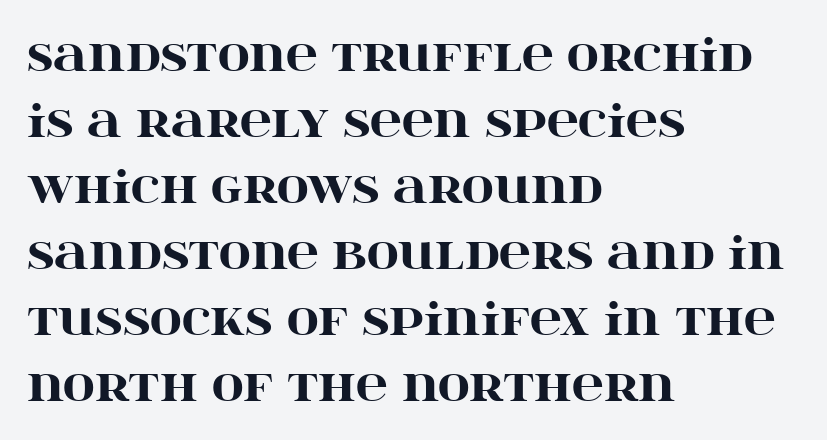
{"serif": "yes", "italic": "no", "bold": "yes", "weight": "heavy", "width": "wide", "stroke_contrast": "high", "x_height": "large", "monospaced": "no", "underline": "no", "align": "left", "line_spacing": "normal", "line_spacing_ratio": 1.5, "letter_spacing": "normal", "letter_spacing_em": 0.0, "glyph_px": 44}
